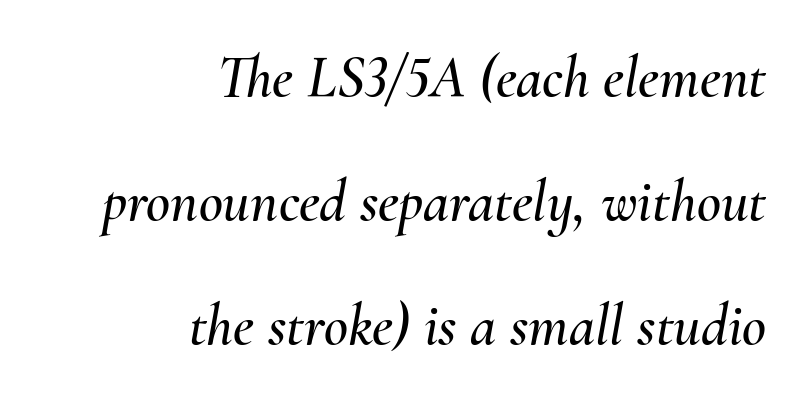
Q: Is the text italic (slanted)? A: Yes, it leans right by about 10 degrees.
Q: Is the text underlined? A: No.
Q: How is the paragraph aligned? A: Right-aligned.
Q: Is the spacing between letters normal or unusually wide? A: Normal.
Q: Is the spacing between lines tight, normal or loose? A: Loose.
Q: Width (condensed, normal, or wide)? A: Normal.
Q: Stroke contrast? A: Medium.
Q: x-height? A: Small.
Q: Monospaced? A: No.
